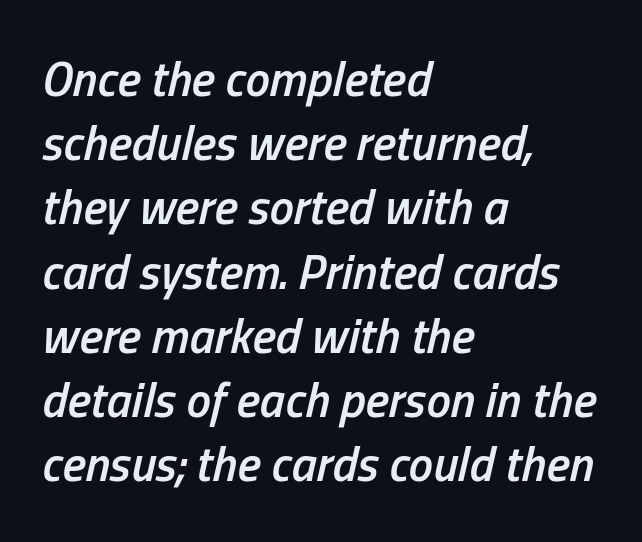
The image shows 49 px semibold, condensed type, italic (leaning right); set left-aligned, normal line spacing (1.31x), normal letter spacing, not underlined; low stroke contrast and a medium x-height.
